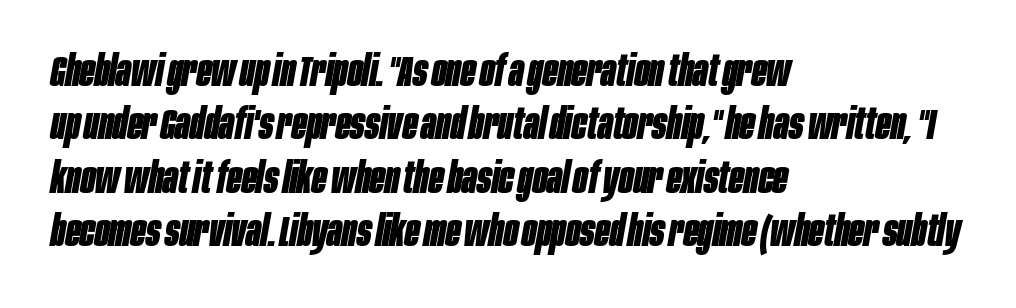
Honestly, the letter spacing is just normal — you wouldn't notice it. Caption: bold face, heavy strokes. The letters advance in unequal steps, a hallmark of proportional type. Horizontally, the lines are justified to the leading edge only.
